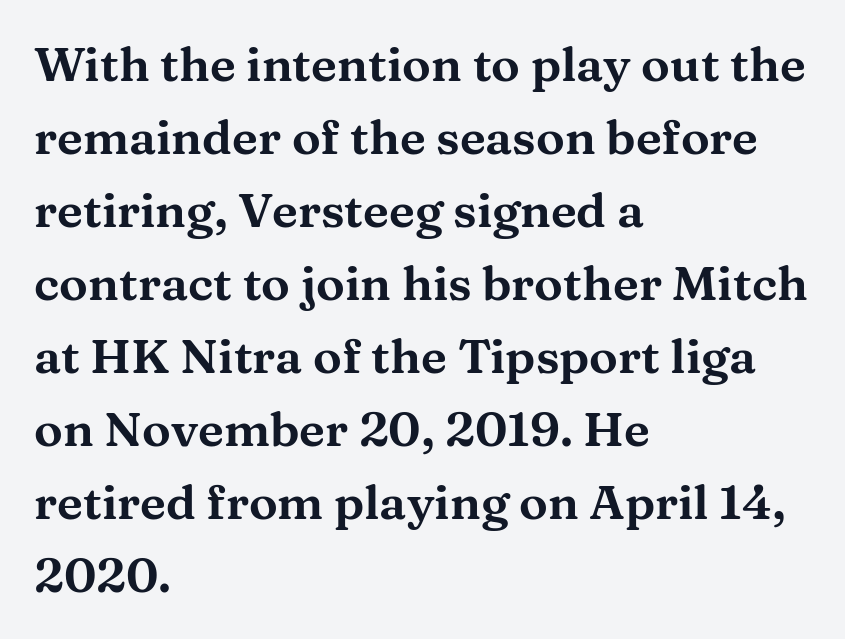
Think of a printed novel: that variable character pitch is what you see here. The letters stand upright; this is a roman face. Tracking value appears to be zero — textbook default spacing. The space directly below the letters is spotless. Notice how descenders clear the ascenders below comfortably — that's standard leading. Type style note: has serifs.
